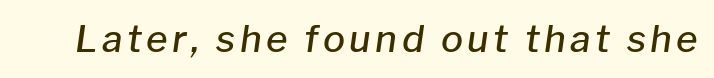
Q: Is the text bold? A: Semi-bold.
Q: Is the text italic (slanted)? A: Yes, it leans right by about 8 degrees.
Q: Is the text underlined? A: No.
Q: Width (condensed, normal, or wide)? A: Normal.
Q: Stroke contrast? A: Low.
Q: x-height? A: Medium.
Q: Monospaced? A: No.
